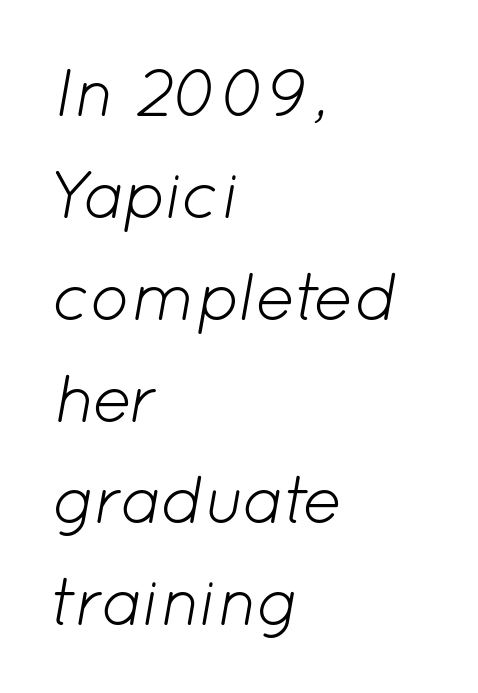
{"italic": "yes", "lean": "right", "slant_degrees": 12, "bold": "no", "weight": "light", "width": "normal", "stroke_contrast": "low", "x_height": "medium", "monospaced": "no", "underline": "no", "align": "left", "line_spacing": "normal", "line_spacing_ratio": 1.52, "letter_spacing": "normal", "letter_spacing_em": 0.0, "glyph_px": 67}
